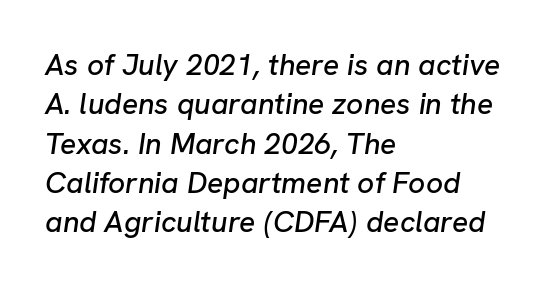
Q: Is the text italic (slanted)? A: Yes, it leans right by about 8 degrees.
Q: Is the text underlined? A: No.
Q: How is the paragraph aligned? A: Left-aligned.
Q: Is the spacing between letters normal or unusually wide? A: Normal.
Q: Is the spacing between lines tight, normal or loose? A: Normal.
Q: Width (condensed, normal, or wide)? A: Normal.
Q: Stroke contrast? A: Low.
Q: x-height? A: Medium.
Q: Monospaced? A: No.
